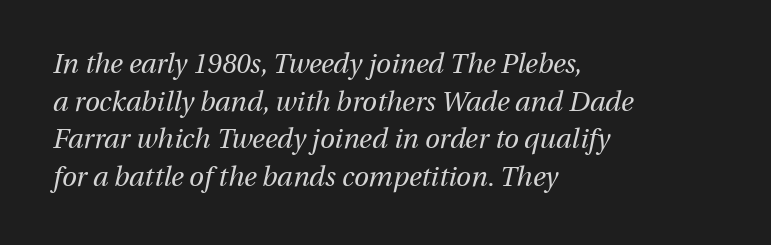
Q: Is the text bold? A: No.
Q: Is the text italic (slanted)? A: Yes, it leans right by about 13 degrees.
Q: Is the text underlined? A: No.
Q: How is the paragraph aligned? A: Left-aligned.
Q: Is the spacing between letters normal or unusually wide? A: Normal.
Q: Is the spacing between lines tight, normal or loose? A: Normal.
